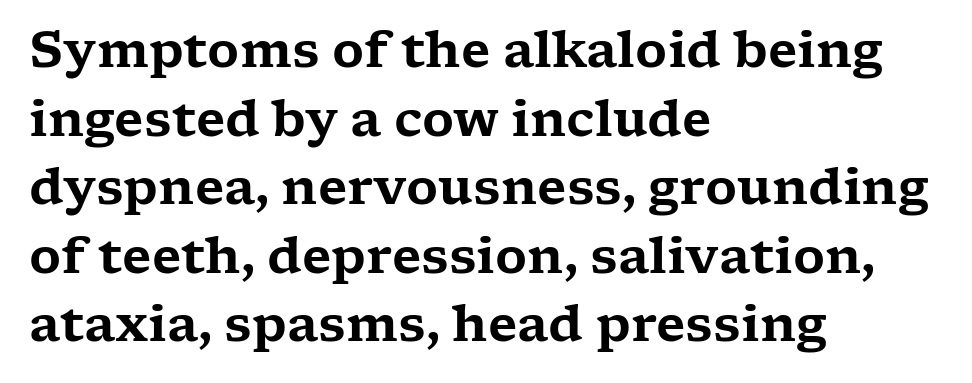
The image shows 49 px wide serif type, upright; set left-aligned, normal line spacing (1.4x), normal letter spacing, not underlined; low stroke contrast and a medium x-height.
